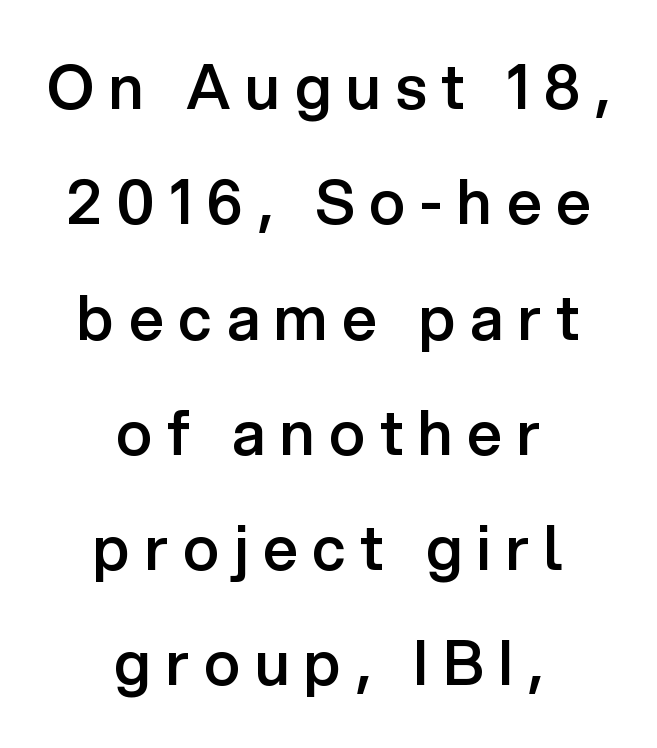
The letters are spread apart with noticeably loose tracking. Caption: semibold face, moderately heavy strokes. Descender tails drop into unmarked territory. Notice how the stems are strictly vertical — no italics here. This rendering employs a face without finishing strokes, i.e., a sans-serif. Alignment: centered.
